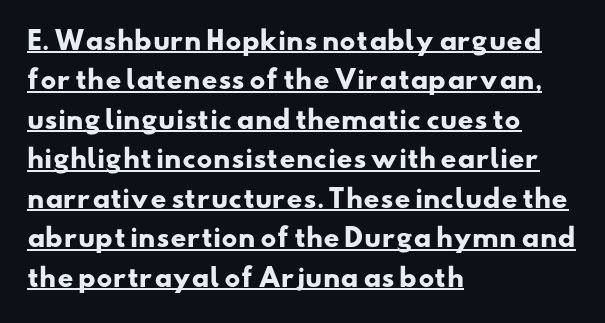
{"bold": "yes", "underline": "yes", "align": "left", "line_spacing": "normal", "line_spacing_ratio": 1.58, "letter_spacing": "normal", "letter_spacing_em": 0.0, "glyph_px": 25}
